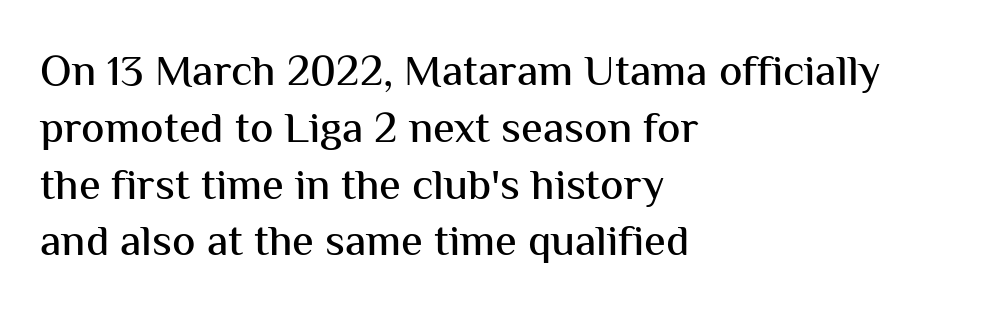
Do the characters align in a grid? No, the font is proportional. Look at the tracking — it's just the regular setting, nothing added. Anything drawn beneath the words? Only blank space. The lettering stays uniformly vertical, giving the passage a roman look. Compared with a centered layout, this one pins lines to the left instead. The passage shown stacks its lines at a standard gap.
